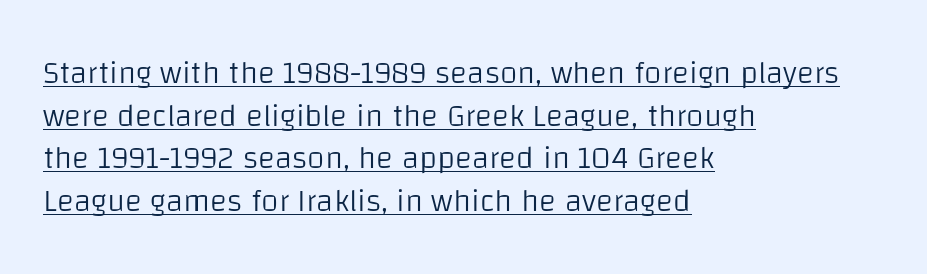
The image shows 32 px light sans-serif type, upright; set left-aligned, normal line spacing (1.33x), normal letter spacing, underlined; low stroke contrast and a large x-height.
